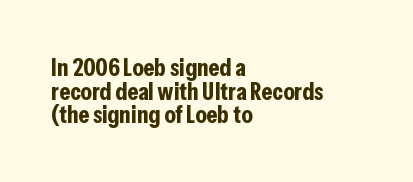
Each glyph is drawn with heavy, bold strokes. The space directly below the letters is spotless. Letter spacing: default. Vertical strokes here are truly vertical. Typeset ragged right — the left edge is the straight one. If you measured baseline to baseline, you'd find a short distance.
